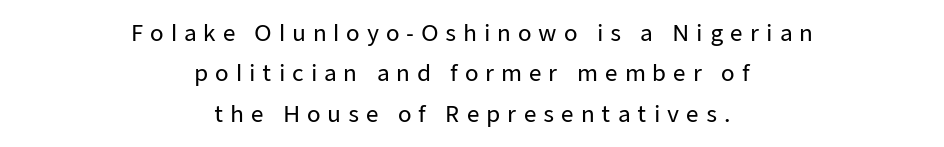
{"italic": "no", "underline": "no", "align": "center", "line_spacing_ratio": 1.83, "letter_spacing": "wide", "letter_spacing_em": 0.31, "glyph_px": 22}
